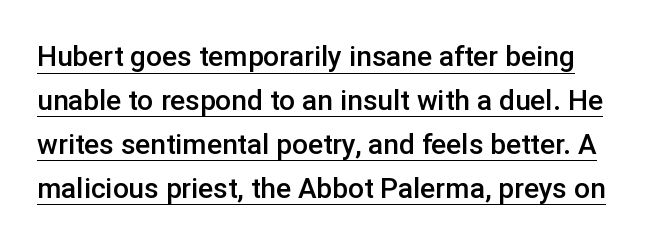
The image shows 28 px semibold sans-serif type, upright; set normal line spacing (1.57x), normal letter spacing, underlined; low stroke contrast and a medium x-height.
